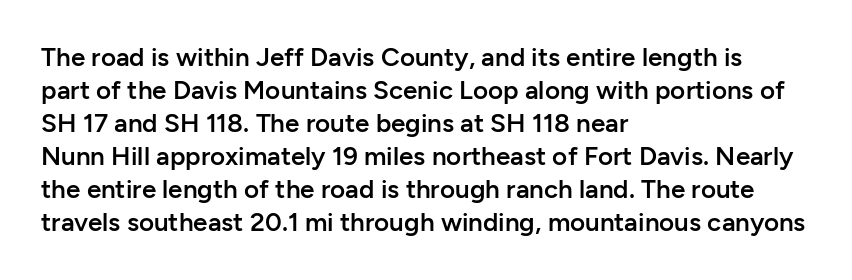
The image shows 26 px text type, upright; set left-aligned, normal line spacing (1.27x), normal letter spacing, not underlined.
